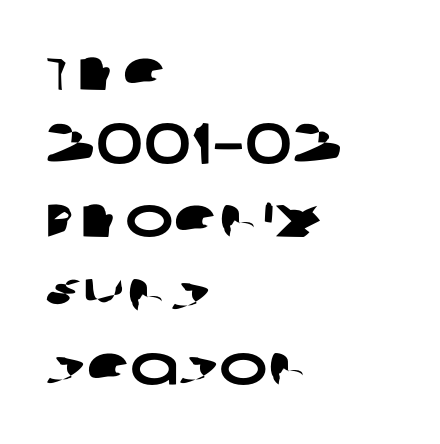
Q: Is the typeface a serif or a sans-serif typeface? A: Sans-serif.
Q: Is the text underlined? A: No.
Q: How is the paragraph aligned? A: Left-aligned.
Q: Is the spacing between letters normal or unusually wide? A: Normal.
Q: Is the spacing between lines tight, normal or loose? A: Normal.
Q: Width (condensed, normal, or wide)? A: Wide.
Q: Stroke contrast? A: Low.
Q: x-height? A: Large.
Q: Monospaced? A: No.
